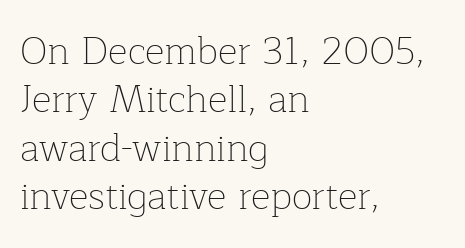
{"serif": "yes", "italic": "no", "bold": "no", "weight": "thin", "width": "normal", "stroke_contrast": "low", "x_height": "medium", "monospaced": "no", "underline": "no", "align": "left", "line_spacing": "normal", "line_spacing_ratio": 1.27, "letter_spacing": "normal", "letter_spacing_em": 0.0, "glyph_px": 38}
